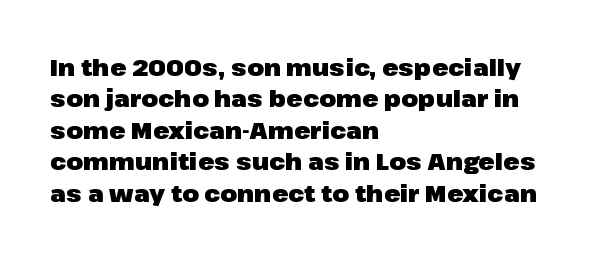
Q: Is the text bold? A: Yes.
Q: Is the text italic (slanted)? A: No, it is upright.
Q: Is the text underlined? A: No.
Q: How is the paragraph aligned? A: Left-aligned.
Q: Is the spacing between letters normal or unusually wide? A: Normal.
Q: Is the spacing between lines tight, normal or loose? A: Normal.
